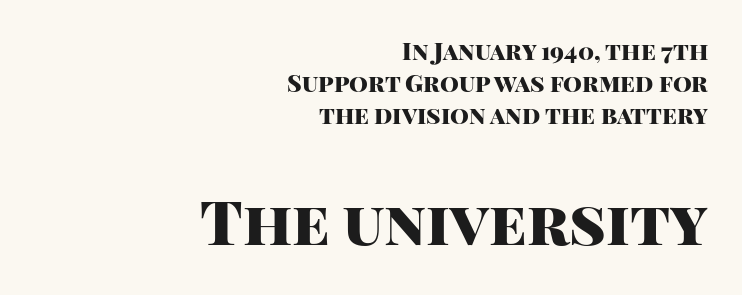
{"serif": "no", "italic": "no", "bold": "yes", "weight": "heavy", "width": "normal", "stroke_contrast": "high", "x_height": "large", "monospaced": "no", "underline": "no", "align": "right", "line_spacing": "normal", "line_spacing_ratio": 1.33, "letter_spacing": "normal", "letter_spacing_em": 0.0, "larger_block": "second", "size_ratio": 2.54, "glyph_px": 61}
